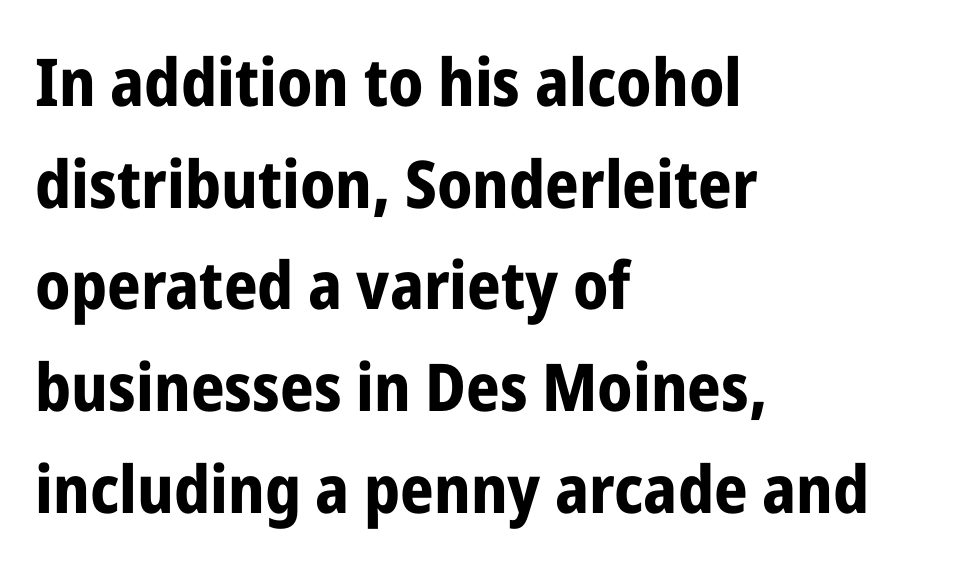
{"serif": "no", "italic": "no", "bold": "yes", "weight": "bold", "width": "condensed", "stroke_contrast": "low", "x_height": "medium", "monospaced": "no", "underline": "no", "align": "left", "line_spacing": "normal", "line_spacing_ratio": 1.54, "letter_spacing": "normal", "letter_spacing_em": 0.0, "glyph_px": 66}
